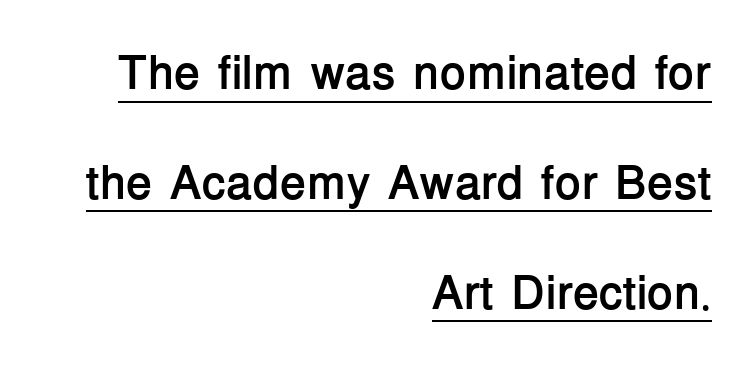
{"serif": "no", "italic": "no", "bold": "yes", "weight": "semibold", "width": "normal", "stroke_contrast": "low", "x_height": "medium", "monospaced": "no", "underline": "yes", "align": "right", "line_spacing": "loose", "line_spacing_ratio": 2.29, "letter_spacing": "normal", "letter_spacing_em": 0.0, "glyph_px": 48}
